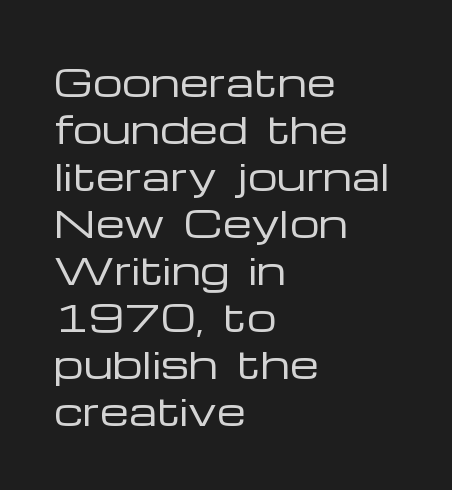
The image shows 37 px regular-weight, wide sans-serif type, upright; set left-aligned, normal line spacing (1.27x), normal letter spacing, not underlined; low stroke contrast and a medium x-height.
